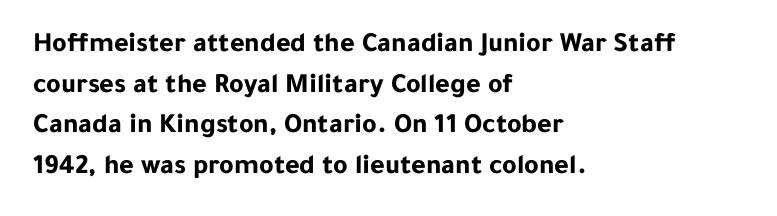
These lines are composed in type without serifs. Between one letter and the next there's only the usual sliver of space. A typesetter would call this proportional, since set widths differ per character. Regular leading. The strip under each line holds only bare page.
